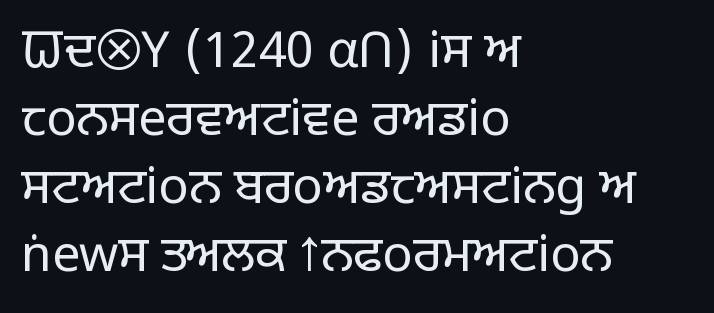
Q: Is the text bold? A: No.
Q: Is the text italic (slanted)? A: No, it is upright.
Q: Is the typeface a serif or a sans-serif typeface? A: Sans-serif.
Q: Is the text underlined? A: No.
Q: How is the paragraph aligned? A: Left-aligned.
Q: Is the spacing between letters normal or unusually wide? A: Normal.
Q: Is the spacing between lines tight, normal or loose? A: Normal.
Q: Width (condensed, normal, or wide)? A: Normal.
Q: Stroke contrast? A: Low.
Q: x-height? A: Large.
Q: Monospaced? A: No.
